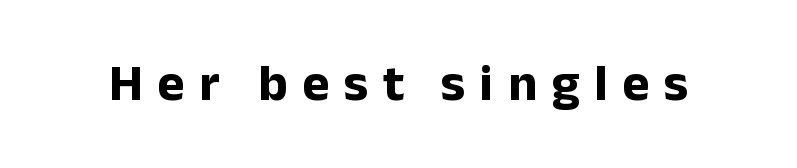
Q: Is the text bold? A: Yes.
Q: Is the text italic (slanted)? A: No, it is upright.
Q: Is the typeface a serif or a sans-serif typeface? A: Sans-serif.
Q: Is the text underlined? A: No.
Q: Is the spacing between letters normal or unusually wide? A: Unusually wide.
Q: Width (condensed, normal, or wide)? A: Normal.
Q: Stroke contrast? A: Low.
Q: x-height? A: Medium.
Q: Monospaced? A: No.
